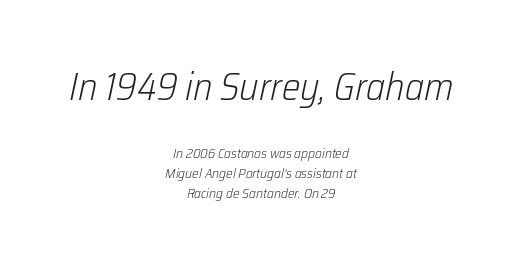
Designer's note — italics engaged. Two sizes are in play, and the larger belongs to the first block. The words here are not underlined. Compared with typical body copy, the letter spacing here is the same.
